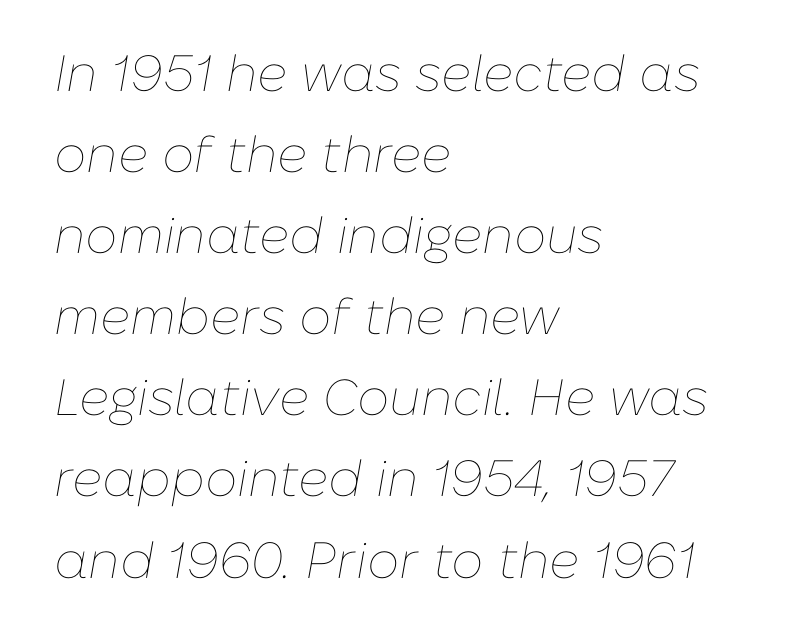
Weight: not bold — regular or lighter. The space beneath each line is pristine and unruled. Glyph-to-glyph distance matches everyday printed text. These lines stack with their left ends in a neat column.
